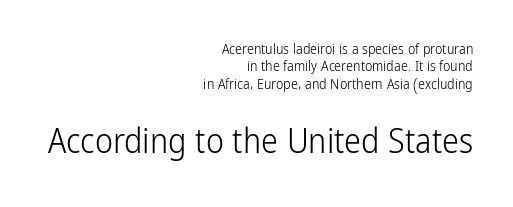
Q: Is the text bold? A: No.
Q: Is the text italic (slanted)? A: No, it is upright.
Q: Is the typeface a serif or a sans-serif typeface? A: Sans-serif.
Q: Is the text underlined? A: No.
Q: How is the paragraph aligned? A: Right-aligned.
Q: Is the spacing between letters normal or unusually wide? A: Normal.
Q: Which block of text is set in a larger size, the first (top) or the second (bottom)? A: The second (bottom) one.
Q: Width (condensed, normal, or wide)? A: Condensed.
Q: Stroke contrast? A: Low.
Q: x-height? A: Medium.
Q: Monospaced? A: No.
